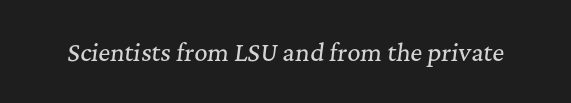
{"italic": "yes", "lean": "right", "slant_degrees": 7, "underline": "no", "letter_spacing": "normal", "letter_spacing_em": 0.0, "glyph_px": 23}
